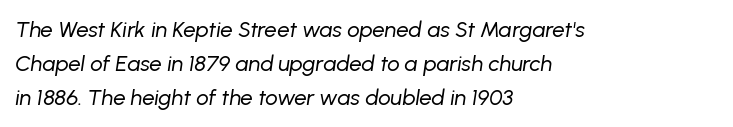
Q: Is the text bold? A: No.
Q: Is the text italic (slanted)? A: Yes, it leans right by about 8 degrees.
Q: Is the text underlined? A: No.
Q: How is the paragraph aligned? A: Left-aligned.
Q: Is the spacing between letters normal or unusually wide? A: Normal.
Q: Is the spacing between lines tight, normal or loose? A: Normal.
